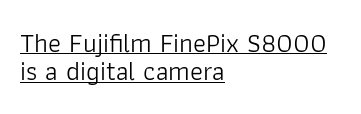
{"italic": "no", "bold": "no", "underline": "yes", "align": "left", "line_spacing": "tight", "line_spacing_ratio": 1.05, "letter_spacing": "normal", "letter_spacing_em": 0.0, "glyph_px": 27}
